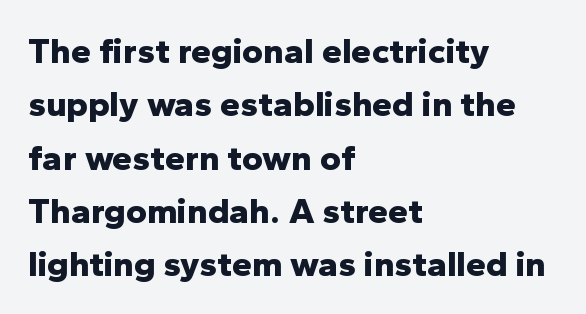
Q: Is the text bold? A: Yes.
Q: Is the text italic (slanted)? A: No, it is upright.
Q: Is the typeface a serif or a sans-serif typeface? A: Sans-serif.
Q: Is the text underlined? A: No.
Q: How is the paragraph aligned? A: Left-aligned.
Q: Is the spacing between letters normal or unusually wide? A: Normal.
Q: Is the spacing between lines tight, normal or loose? A: Normal.
Q: Width (condensed, normal, or wide)? A: Normal.
Q: Stroke contrast? A: Low.
Q: x-height? A: Medium.
Q: Monospaced? A: No.
